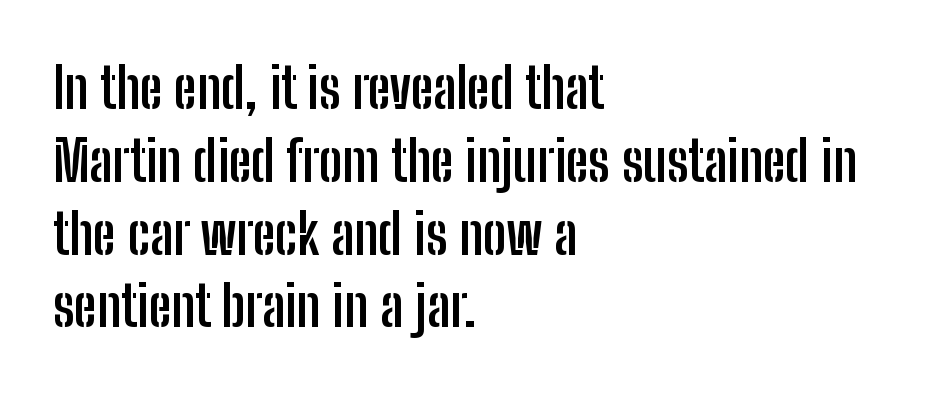
The letters sit at their default tracking, neither squeezed nor spread. The letters stand upright; this is a roman face. These lines are rendered in a variable-pitch font. Regarding serifs, this sample does without them. Caption: multi-line text, flush left, ragged right.
